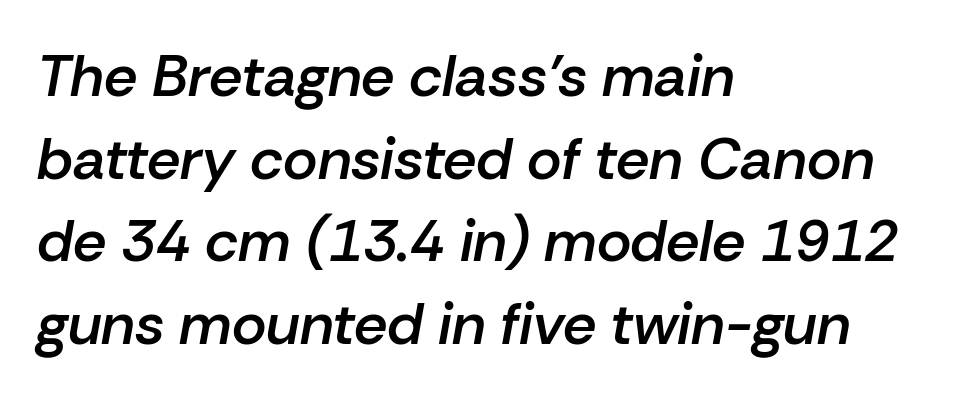
The image shows 59 px semibold type, italic (leaning right); set left-aligned, normal line spacing (1.4x), normal letter spacing, not underlined; low stroke contrast and a medium x-height.
